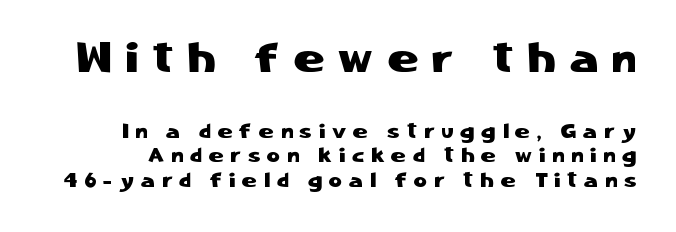
The passage shown is typed in a proportional face where columns would drift. Grotesque or geometric, the face here clearly has no serifs. Caption: upper text group enlarged, lower text group reduced. The area under the type is left untouched. Unlike italic type, these characters show no tilt at all.
